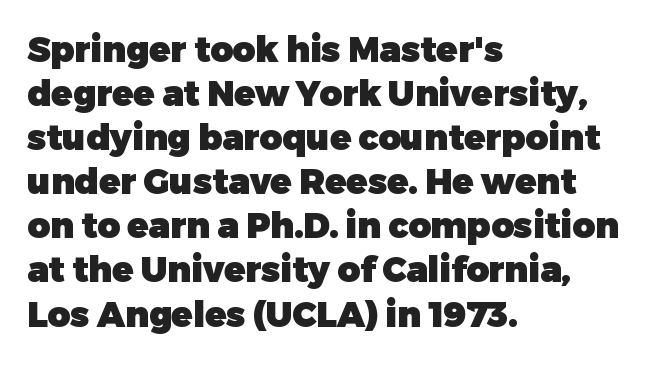
The image shows 35 px heavy sans-serif type, upright; set left-aligned, normal line spacing (1.26x), normal letter spacing, not underlined; low stroke contrast and a medium x-height.
